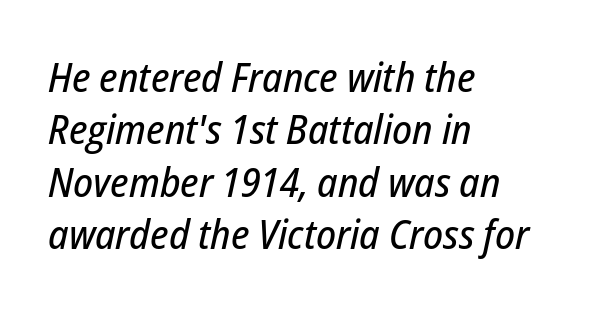
{"italic": "yes", "lean": "right", "slant_degrees": 12, "width": "condensed", "stroke_contrast": "low", "x_height": "medium", "monospaced": "no", "underline": "no", "align": "left", "line_spacing": "normal", "line_spacing_ratio": 1.28, "letter_spacing": "normal", "letter_spacing_em": 0.0, "glyph_px": 41}
